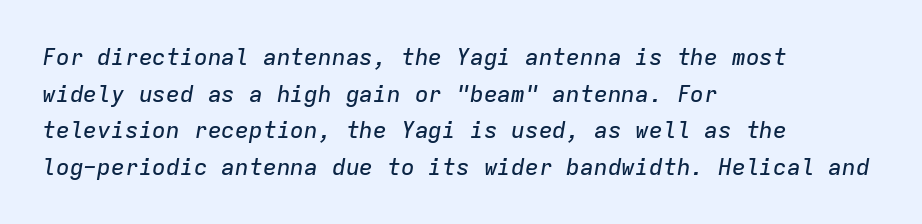
Q: Is the text italic (slanted)? A: Yes, it leans right by about 9 degrees.
Q: Is the text underlined? A: No.
Q: How is the paragraph aligned? A: Left-aligned.
Q: Is the spacing between letters normal or unusually wide? A: Normal.
Q: Is the spacing between lines tight, normal or loose? A: Normal.
